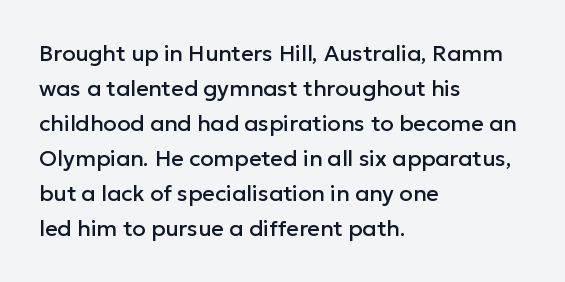
{"italic": "no", "underline": "no", "align": "left", "line_spacing": "normal", "line_spacing_ratio": 1.59, "letter_spacing": "normal", "letter_spacing_em": 0.0, "glyph_px": 22}
